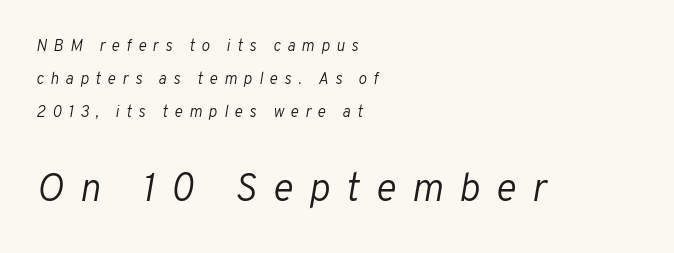
Q: Is the text bold? A: No.
Q: Is the text italic (slanted)? A: Yes, it leans right by about 10 degrees.
Q: Is the text underlined? A: No.
Q: How is the paragraph aligned? A: Left-aligned.
Q: Is the spacing between letters normal or unusually wide? A: Unusually wide.
Q: Is the spacing between lines tight, normal or loose? A: Loose.
Q: Which block of text is set in a larger size, the first (top) or the second (bottom)? A: The second (bottom) one.
Q: Width (condensed, normal, or wide)? A: Normal.
Q: Stroke contrast? A: Low.
Q: x-height? A: Medium.
Q: Monospaced? A: No.
